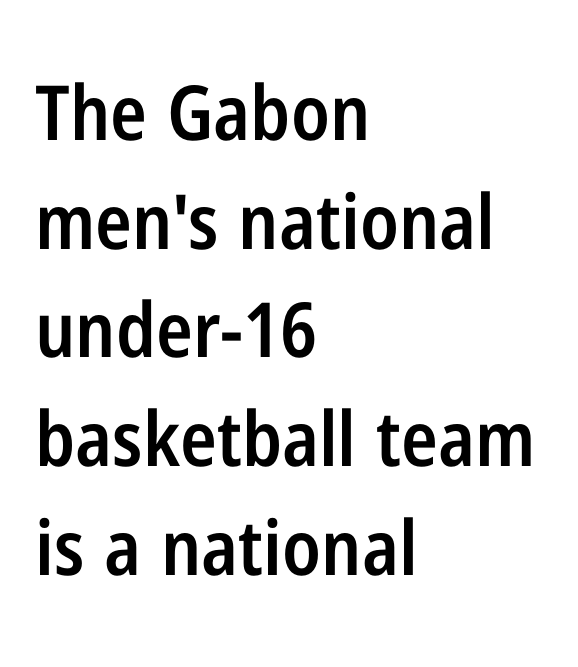
{"serif": "no", "italic": "no", "bold": "semi", "weight": "semibold", "width": "condensed", "stroke_contrast": "low", "x_height": "medium", "monospaced": "no", "underline": "no", "align": "left", "line_spacing": "normal", "line_spacing_ratio": 1.43, "letter_spacing": "normal", "letter_spacing_em": 0.0, "glyph_px": 76}
